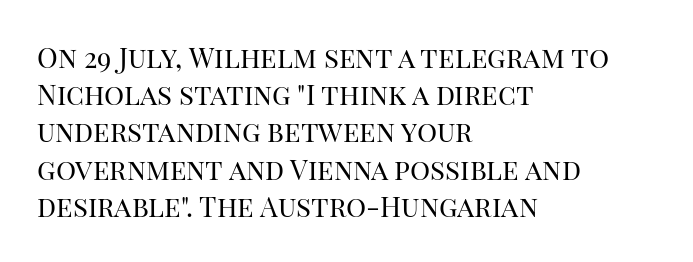
Is the letter spacing exaggerated? No — it looks like the ordinary default. The glyphs are unaccompanied by any horizontal stroke below them. You could not count columns in this text — the font is proportionally spaced. The compositor pushed each line to the left boundary. Letterform terminals end in serifs throughout the passage.
